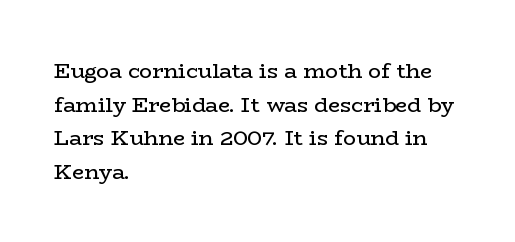
The font's upright variant was chosen for this text. Does the leading feel generous? No, just average. Letters rest on an invisible, unmarked baseline. Heft: none added — not bold. Typeset ragged right — the left edge is the straight one.
